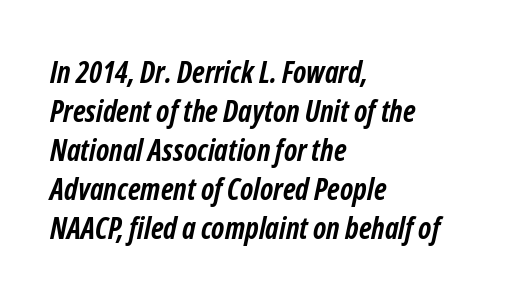
{"italic": "yes", "lean": "right", "slant_degrees": 12, "bold": "yes", "weight": "semibold", "width": "condensed", "stroke_contrast": "low", "x_height": "medium", "monospaced": "no", "underline": "no", "align": "left", "line_spacing": "normal", "line_spacing_ratio": 1.3, "letter_spacing": "normal", "letter_spacing_em": 0.0, "glyph_px": 30}
